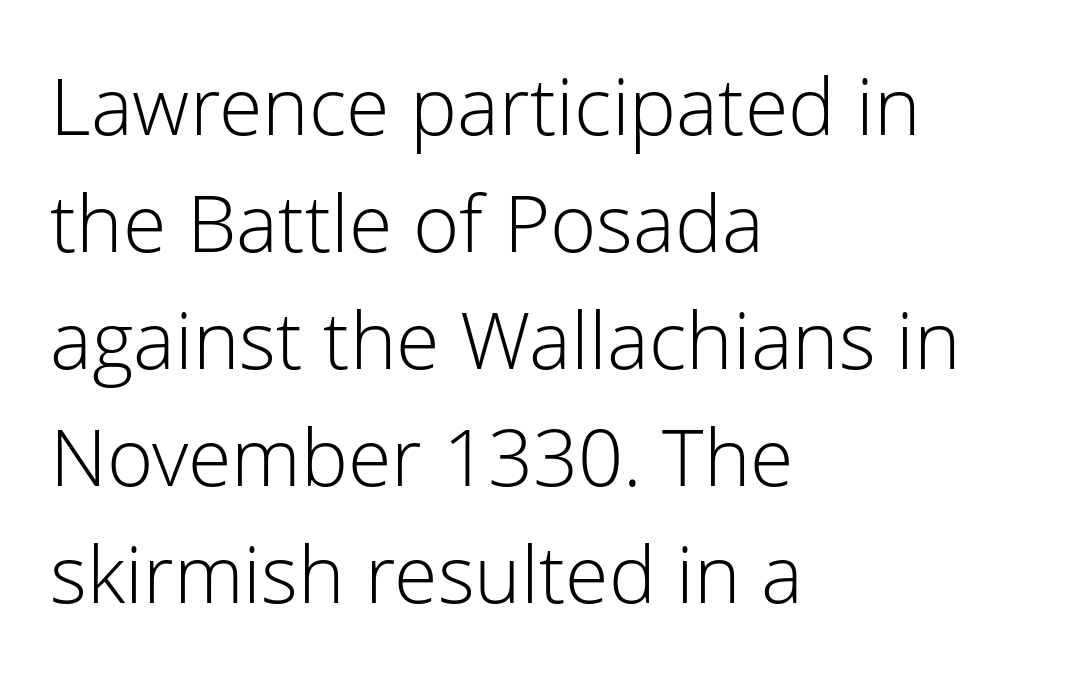
{"serif": "no", "italic": "no", "bold": "no", "weight": "light", "width": "normal", "stroke_contrast": "low", "x_height": "medium", "monospaced": "no", "underline": "no", "align": "left", "line_spacing": "normal", "line_spacing_ratio": 1.48, "letter_spacing": "normal", "letter_spacing_em": 0.0, "glyph_px": 79}
